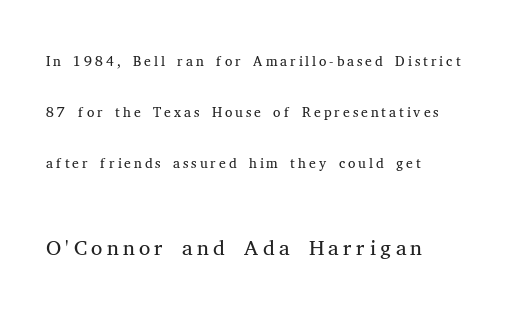
{"serif": "yes", "italic": "no", "bold": "no", "weight": "light", "width": "normal", "stroke_contrast": "medium", "x_height": "medium", "monospaced": "no", "underline": "no", "line_spacing": "loose", "line_spacing_ratio": 2.43, "larger_block": "second", "size_ratio": 1.52, "glyph_px": 32}
